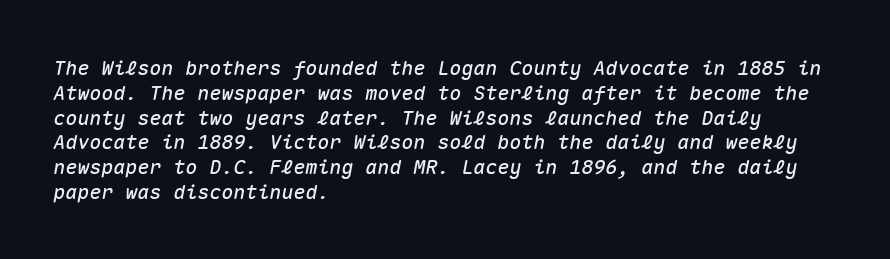
Q: Is the text italic (slanted)? A: Yes, it leans right by about 10 degrees.
Q: Is the text underlined? A: No.
Q: How is the paragraph aligned? A: Left-aligned.
Q: Is the spacing between letters normal or unusually wide? A: Normal.
